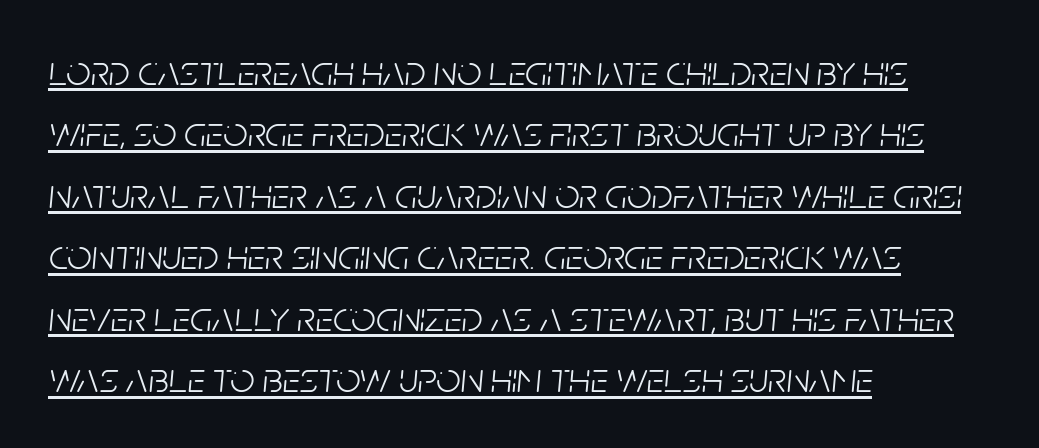
Each line of the rendering has a horizontal stroke beneath the glyphs. A typesetter would mark this as italic. This sample has the flowing, uneven cadence of proportional lettering. Is the stroke heavy? The answer is a plain regular-or-lighter.
